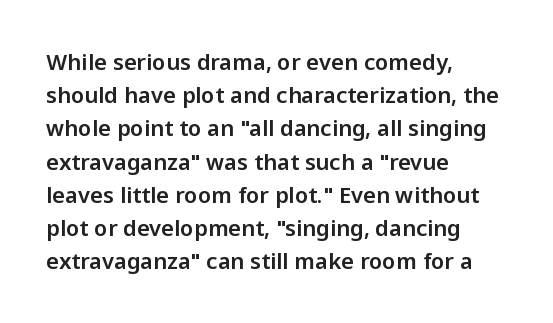
{"italic": "no", "underline": "no", "align": "left", "line_spacing": "normal", "line_spacing_ratio": 1.51, "letter_spacing": "normal", "letter_spacing_em": 0.0, "glyph_px": 22}
